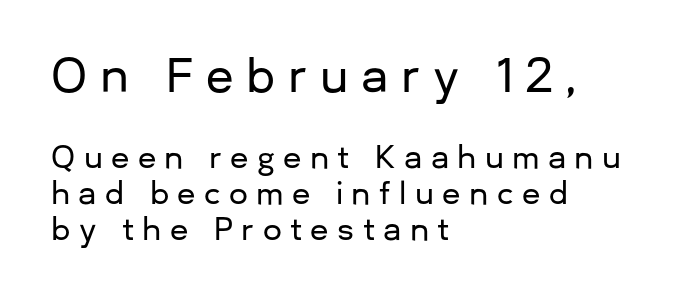
Q: Is the text italic (slanted)? A: No, it is upright.
Q: Is the typeface a serif or a sans-serif typeface? A: Sans-serif.
Q: Is the text underlined? A: No.
Q: How is the paragraph aligned? A: Left-aligned.
Q: Is the spacing between letters normal or unusually wide? A: Unusually wide.
Q: Which block of text is set in a larger size, the first (top) or the second (bottom)? A: The first (top) one.
Q: Width (condensed, normal, or wide)? A: Normal.
Q: Stroke contrast? A: Low.
Q: x-height? A: Medium.
Q: Monospaced? A: No.
